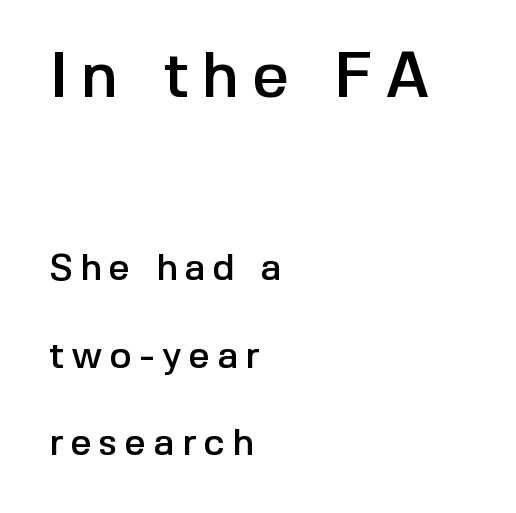
The image shows 64 px sans-serif type, upright; set left-aligned, loose line spacing (2.37x), unusually wide letter spacing (+0.2 em), not underlined; the first (top) block is 1.73x larger; a medium x-height.
